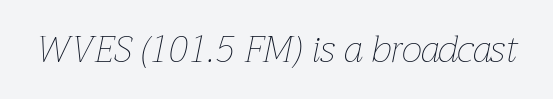
Each stroke keeps to a modest, everyday thickness or less. Caption: standard tracking, unaltered. Descenders hang freely into open space. The face used here is proportionally spaced, like ordinary book or web type.
